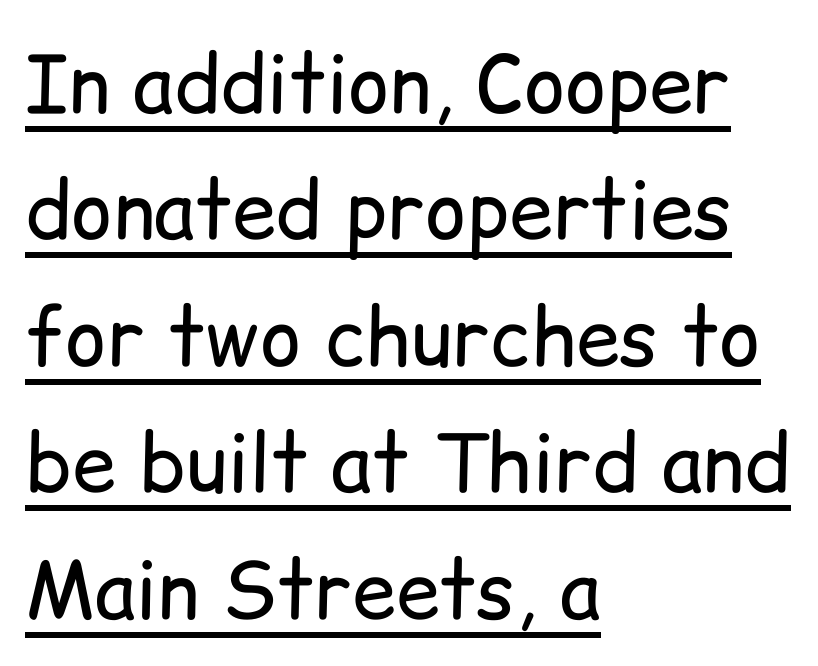
Q: Is the text bold? A: No.
Q: Is the text italic (slanted)? A: No, it is upright.
Q: Is the typeface a serif or a sans-serif typeface? A: Sans-serif.
Q: Is the text underlined? A: Yes.
Q: How is the paragraph aligned? A: Left-aligned.
Q: Is the spacing between letters normal or unusually wide? A: Normal.
Q: Is the spacing between lines tight, normal or loose? A: Normal.
Q: Width (condensed, normal, or wide)? A: Normal.
Q: Stroke contrast? A: Low.
Q: x-height? A: Medium.
Q: Monospaced? A: No.
